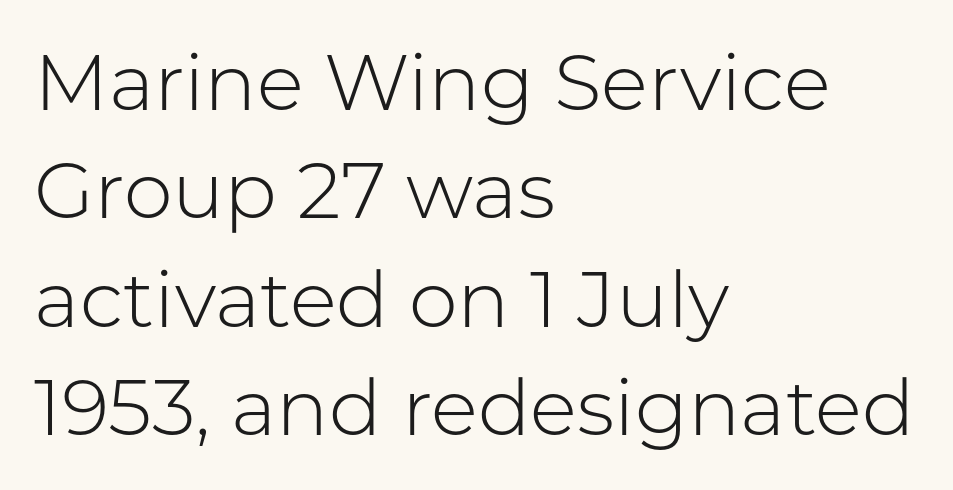
{"serif": "no", "italic": "no", "bold": "no", "weight": "light", "width": "normal", "stroke_contrast": "low", "x_height": "medium", "monospaced": "no", "underline": "no", "align": "left", "line_spacing": "normal", "line_spacing_ratio": 1.39, "letter_spacing": "normal", "letter_spacing_em": 0.0, "glyph_px": 78}
